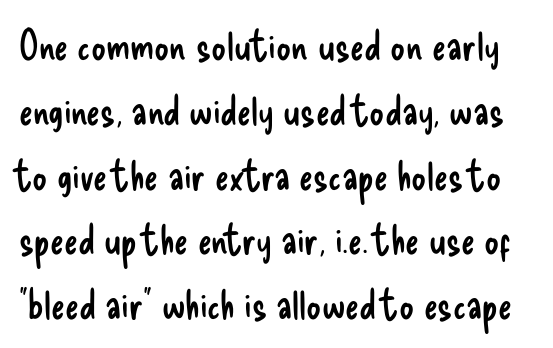
The image shows 41 px regular-weight, condensed sans-serif type, upright; set normal line spacing (1.58x), normal letter spacing, not underlined; low stroke contrast and a small x-height.
